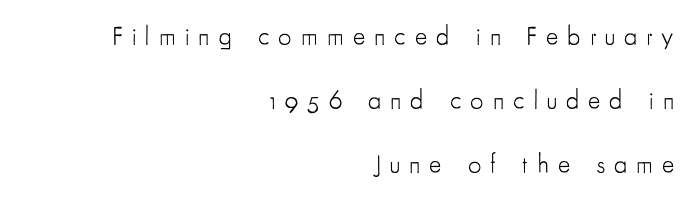
The image shows 26 px text type, upright; set right-aligned, loose line spacing (2.47x), unusually wide letter spacing (+0.35 em), not underlined.
